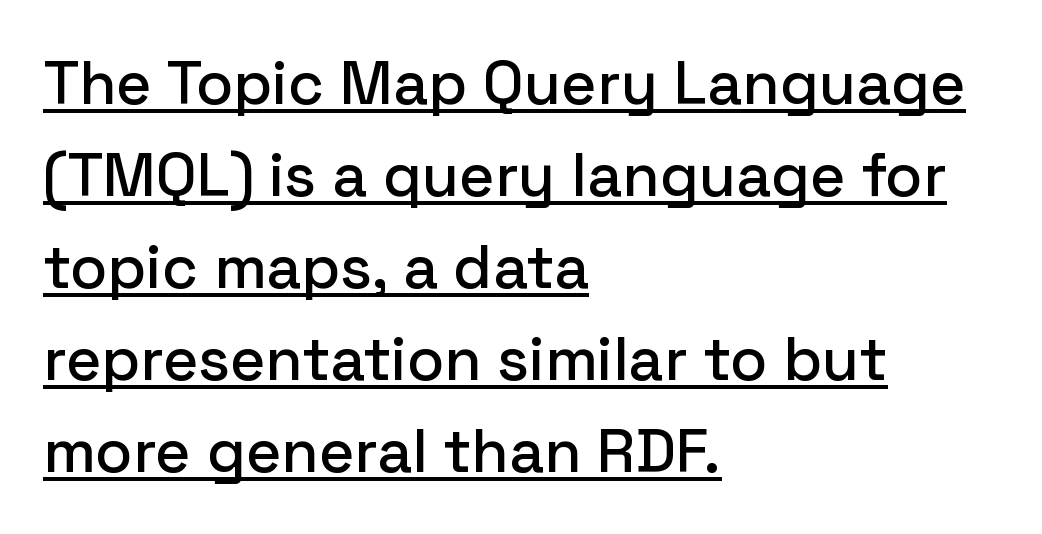
{"serif": "no", "italic": "no", "width": "normal", "stroke_contrast": "low", "x_height": "medium", "monospaced": "no", "underline": "yes", "align": "left", "line_spacing": "normal", "line_spacing_ratio": 1.51, "letter_spacing": "normal", "letter_spacing_em": 0.0, "glyph_px": 61}
